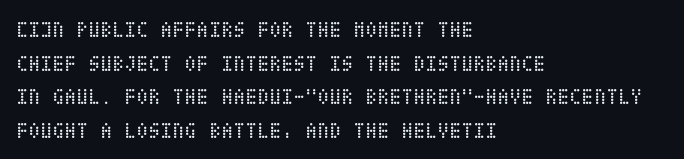
The image shows 22 px text type, upright; set left-aligned, normal line spacing (1.53x), normal letter spacing, not underlined.
